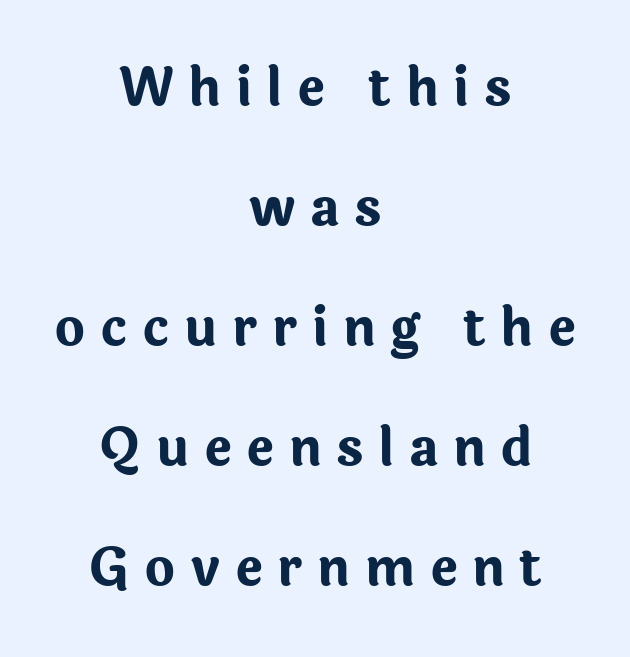
The specimen omits any rule beneath the text block's lines. Proportional: the letters do not fall into vertical columns. Inter-character spacing is expanded well beyond the font's built-in metrics. The rendering shows plain stroke endings on the letterforms — a sans-serif design. A dark, heavy texture on the line: the type is bold.
